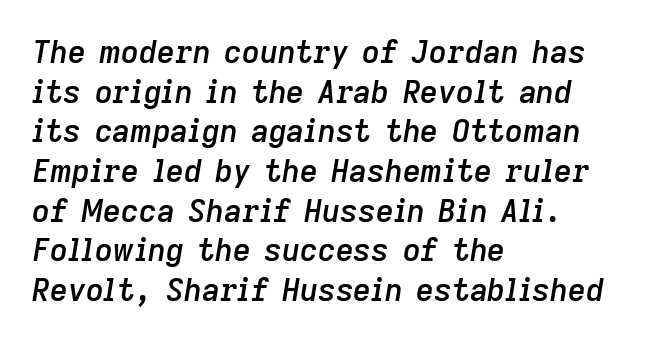
Q: Is the text bold? A: Semi-bold.
Q: Is the text italic (slanted)? A: Yes, it leans right by about 9 degrees.
Q: Is the text underlined? A: No.
Q: How is the paragraph aligned? A: Left-aligned.
Q: Is the spacing between letters normal or unusually wide? A: Normal.
Q: Is the spacing between lines tight, normal or loose? A: Normal.
Q: Width (condensed, normal, or wide)? A: Normal.
Q: Stroke contrast? A: Low.
Q: x-height? A: Medium.
Q: Monospaced? A: No.
